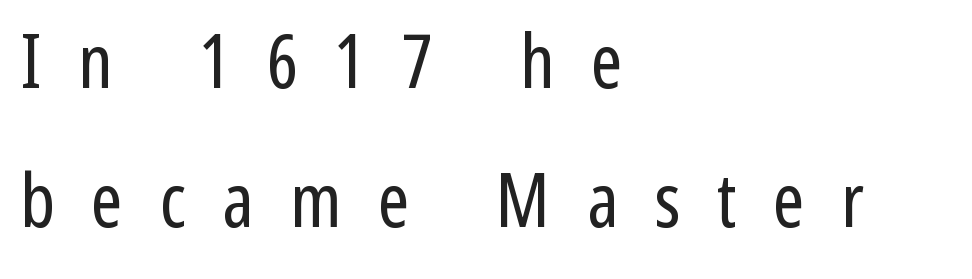
Q: Is the text bold? A: No.
Q: Is the text italic (slanted)? A: No, it is upright.
Q: Is the typeface a serif or a sans-serif typeface? A: Sans-serif.
Q: Is the text underlined? A: No.
Q: How is the paragraph aligned? A: Left-aligned.
Q: Is the spacing between letters normal or unusually wide? A: Unusually wide.
Q: Width (condensed, normal, or wide)? A: Condensed.
Q: Stroke contrast? A: Low.
Q: x-height? A: Medium.
Q: Monospaced? A: No.
